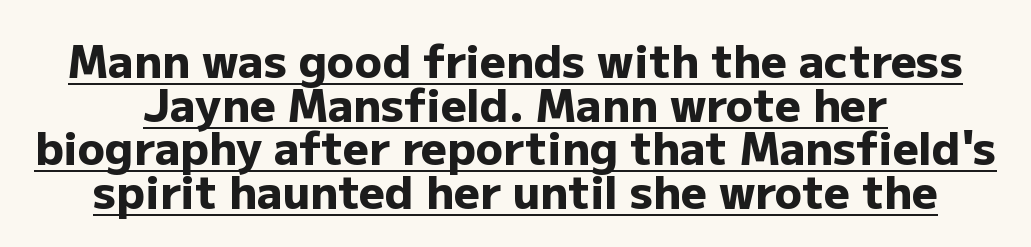
{"serif": "no", "italic": "no", "bold": "yes", "weight": "heavy", "width": "normal", "stroke_contrast": "low", "x_height": "medium", "monospaced": "no", "underline": "yes", "align": "center", "line_spacing": "tight", "line_spacing_ratio": 0.97, "letter_spacing": "normal", "letter_spacing_em": 0.0, "glyph_px": 45}
